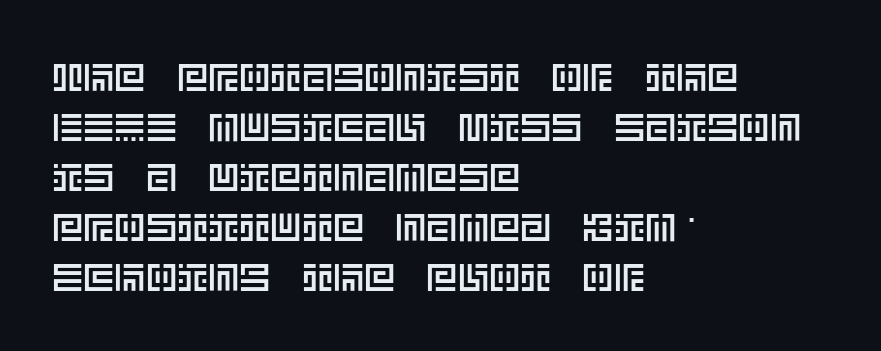
The image shows 39 px text type, upright; set left-aligned, normal line spacing (1.28x), normal letter spacing, not underlined; a large x-height.
